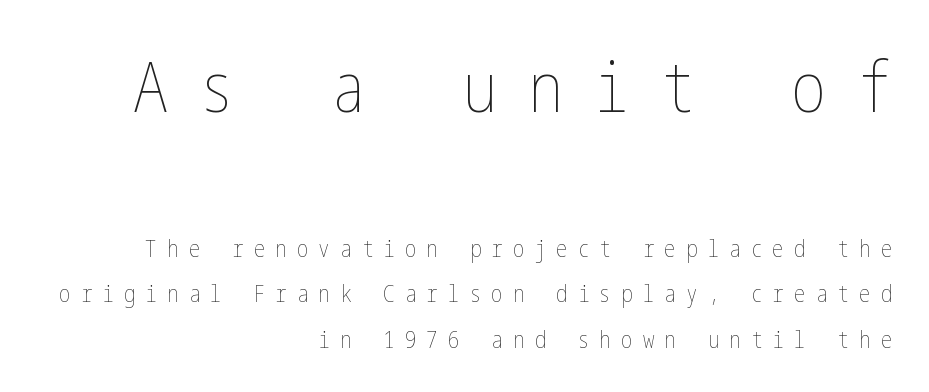
{"italic": "no", "bold": "no", "weight": "thin", "width": "condensed", "stroke_contrast": "low", "x_height": "medium", "underline": "no", "align": "right", "line_spacing": "loose", "line_spacing_ratio": 1.98, "letter_spacing": "wide", "letter_spacing_em": 0.44, "larger_block": "first", "size_ratio": 3.04, "glyph_px": 70}
